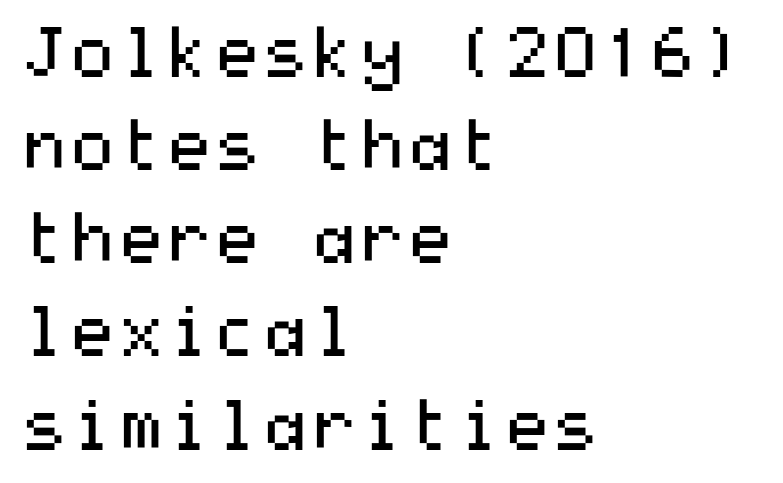
Q: Is the text bold? A: No.
Q: Is the text italic (slanted)? A: No, it is upright.
Q: Is the typeface a serif or a sans-serif typeface? A: Sans-serif.
Q: Is the text underlined? A: No.
Q: How is the paragraph aligned? A: Left-aligned.
Q: Is the spacing between letters normal or unusually wide? A: Normal.
Q: Is the spacing between lines tight, normal or loose? A: Normal.
Q: Width (condensed, normal, or wide)? A: Wide.
Q: Stroke contrast? A: Medium.
Q: x-height? A: Medium.
